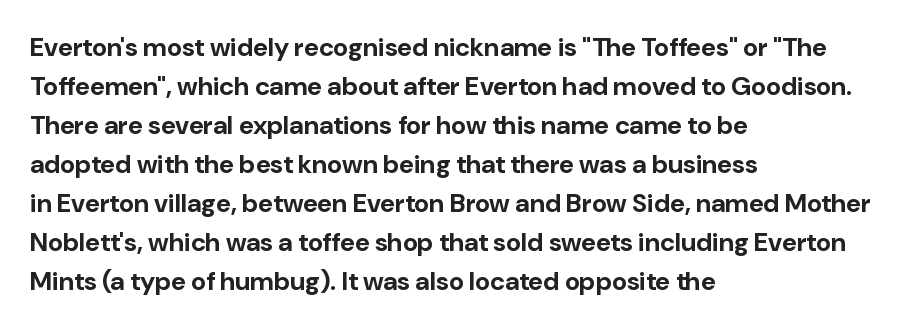
{"italic": "no", "bold": "yes", "underline": "no", "align": "left", "line_spacing": "normal", "line_spacing_ratio": 1.5, "letter_spacing": "normal", "letter_spacing_em": 0.0, "glyph_px": 26}
